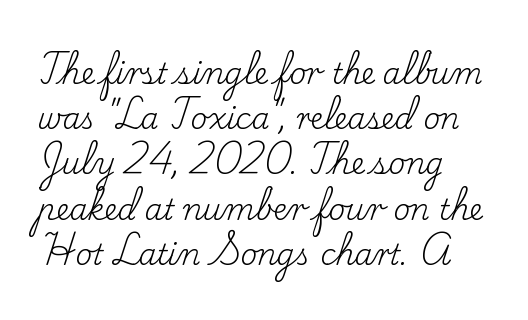
Q: Is the text bold? A: No.
Q: Is the text italic (slanted)? A: Yes.
Q: Is the typeface a serif or a sans-serif typeface? A: Serif.
Q: Is the text underlined? A: No.
Q: How is the paragraph aligned? A: Left-aligned.
Q: Is the spacing between letters normal or unusually wide? A: Normal.
Q: Is the spacing between lines tight, normal or loose? A: Normal.
Q: Width (condensed, normal, or wide)? A: Normal.
Q: Stroke contrast? A: Low.
Q: x-height? A: Small.
Q: Monospaced? A: No.
